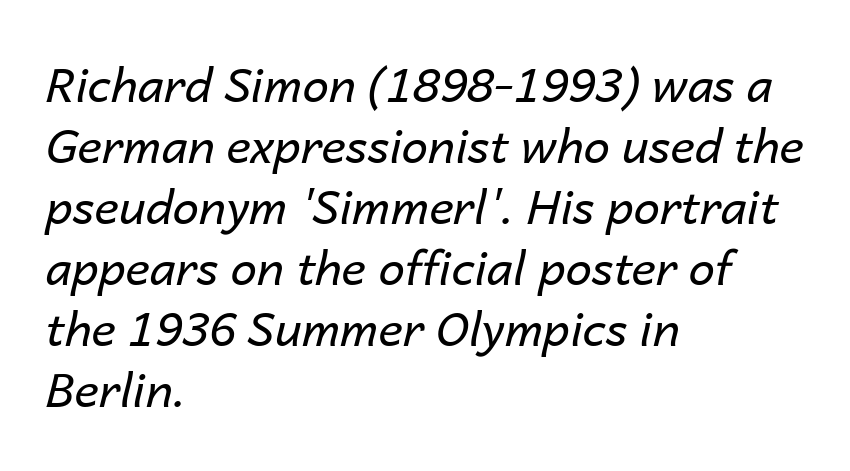
The image shows 47 px regular-weight type, italic (leaning right); set left-aligned, normal line spacing (1.3x), normal letter spacing, not underlined; low stroke contrast and a medium x-height.
